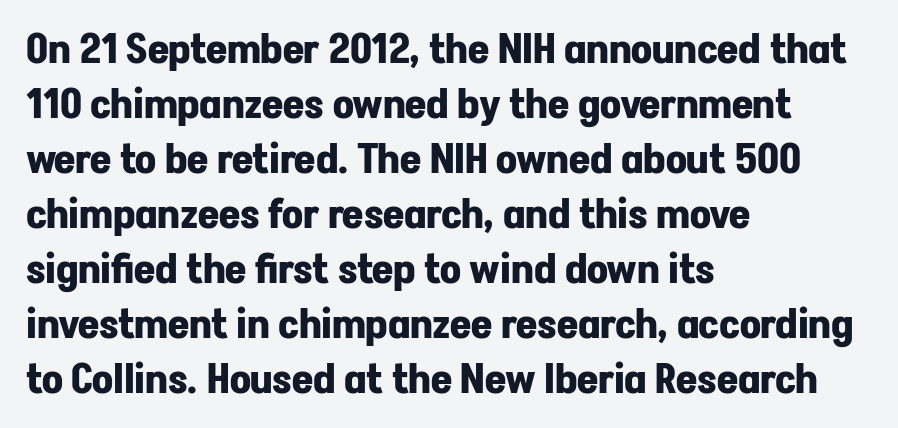
Is the letter spacing exaggerated? No — it looks like the ordinary default. Quick note: underline off. Do the characters align in a grid? No, the font is proportional. The letters stand straight up with perfectly vertical stems. Vertical spacing — default.
